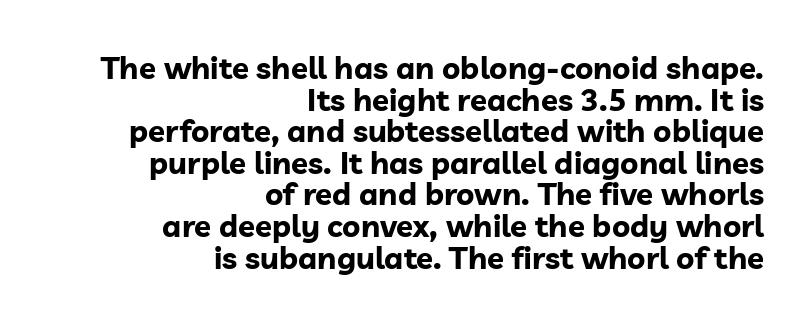
The image shows 31 px bold sans-serif type, upright; set right-aligned, tight line spacing (1.02x), normal letter spacing, not underlined; low stroke contrast and a medium x-height.
